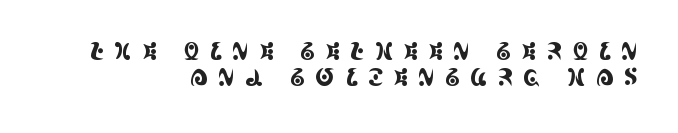
Very little white space separates one row of letters from the next. Casual observation: everything's shoved over to the right. Tall strokes in this sample are plumb rather than angled. Decoration check: the copy has no underline. Students, note that the glyphs here are deliberately spaced far apart.
